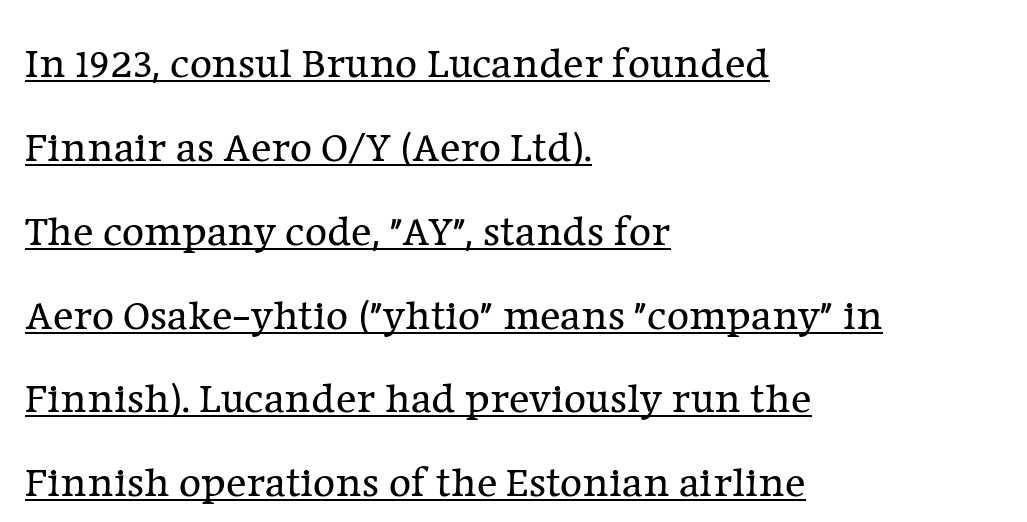
A typographer would call this underscored text. What stands out about the letter spacing? Nothing — it is the standard amount. Where is the straight margin? On the left. Caption: face not bold, strokes unweighted.
